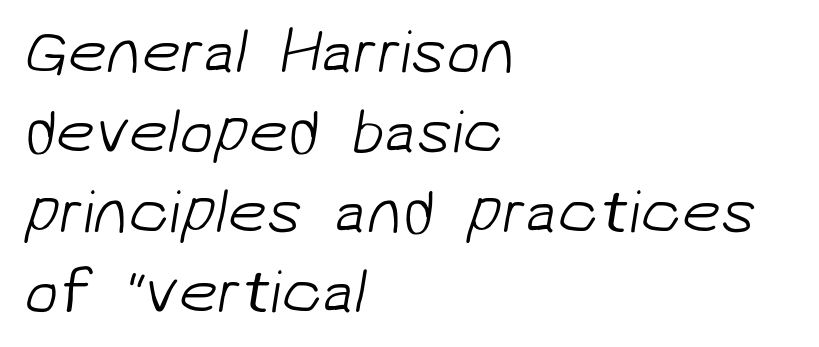
{"serif": "no", "bold": "no", "weight": "light", "width": "normal", "stroke_contrast": "low", "x_height": "medium", "monospaced": "no", "underline": "no", "align": "left", "line_spacing": "normal", "line_spacing_ratio": 1.29, "letter_spacing": "normal", "letter_spacing_em": 0.0, "glyph_px": 62}
